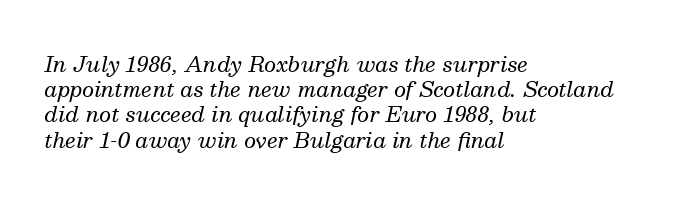
The image shows 21 px text type, italic (leaning right); set left-aligned, line spacing 1.2x, normal letter spacing, not underlined.
